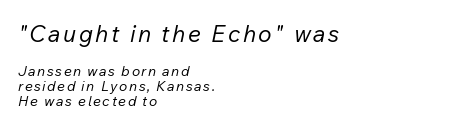
Q: Is the text bold? A: No.
Q: Is the text italic (slanted)? A: Yes, it leans right by about 12 degrees.
Q: Is the text underlined? A: No.
Q: How is the paragraph aligned? A: Left-aligned.
Q: Is the spacing between lines tight, normal or loose? A: Tight.
Q: Which block of text is set in a larger size, the first (top) or the second (bottom)? A: The first (top) one.
